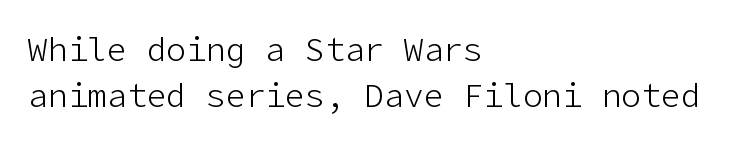
Regarding leading, the lines here are spaced in the standard way. The rendering shows plain stroke endings on the letterforms — a sans-serif design. The font is comparable to plain body text, perhaps lighter. The zone under the glyphs is completely vacant. Which margin do the lines hug? The left one — the right edge is uneven.
